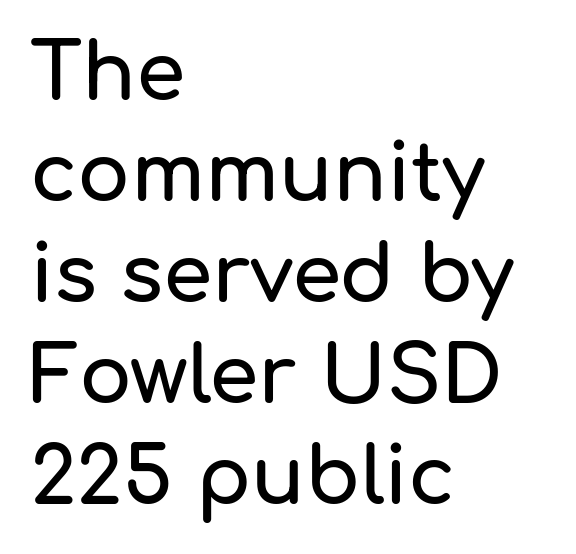
{"serif": "no", "italic": "no", "width": "normal", "stroke_contrast": "low", "x_height": "medium", "monospaced": "no", "underline": "no", "align": "left", "line_spacing": "normal", "line_spacing_ratio": 1.28, "letter_spacing": "normal", "letter_spacing_em": 0.0, "glyph_px": 79}
